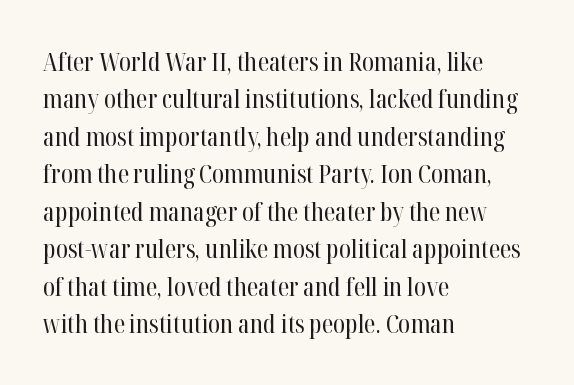
Is the letter spacing exaggerated? No — it looks like the ordinary default. This block has exactly the height ordinary leading produces. This is the regular roman posture of the typeface. Weight: not bold — regular or lighter.
